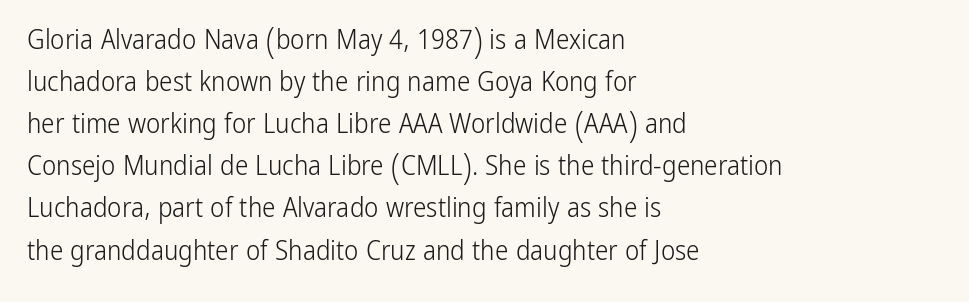
{"italic": "no", "bold": "no", "underline": "no", "align": "left", "line_spacing": "normal", "line_spacing_ratio": 1.56, "letter_spacing": "normal", "letter_spacing_em": 0.0, "glyph_px": 27}
